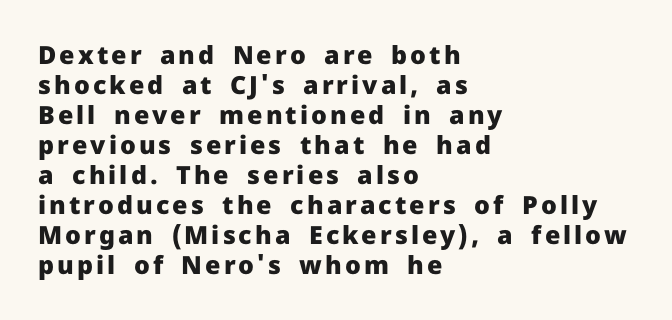
These lines stack with their left ends in a neat column. The lettering stays uniformly vertical, giving the passage a roman look. The baseline area is clear. Is the type bold? Yes — the strokes are clearly thick and heavy.
